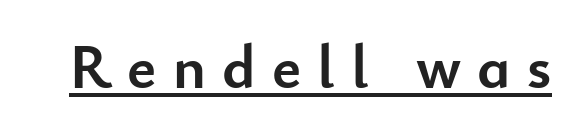
Q: Is the text bold? A: Yes.
Q: Is the text italic (slanted)? A: No, it is upright.
Q: Is the typeface a serif or a sans-serif typeface? A: Sans-serif.
Q: Is the text underlined? A: Yes.
Q: Is the spacing between letters normal or unusually wide? A: Unusually wide.
Q: Width (condensed, normal, or wide)? A: Normal.
Q: Stroke contrast? A: Low.
Q: x-height? A: Small.
Q: Monospaced? A: No.
